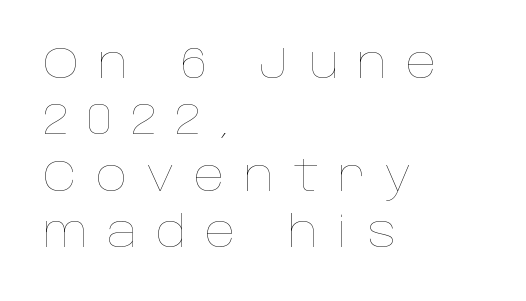
The image shows 43 px thin type, upright; set left-aligned, normal line spacing (1.31x), unusually wide letter spacing (+0.45 em), not underlined; low stroke contrast and a large x-height.
